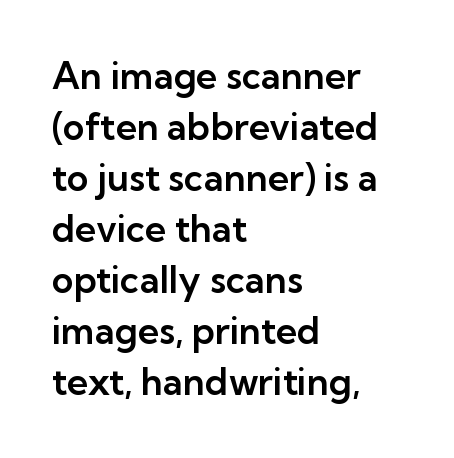
Stroke terminals: plain, sans-serif. Ordinary non-slanted type is in use. Notice how descenders clear the ascenders below comfortably — that's standard leading. Short note: letters normally spaced. Spacing verdict: proportional, widths tailored to each character.
